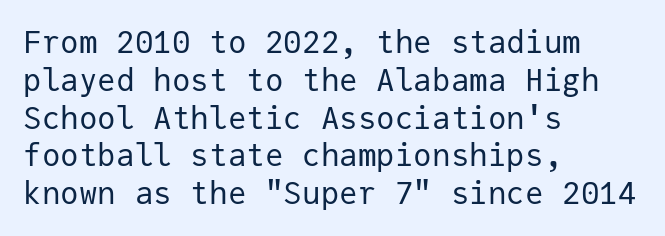
Q: Is the text bold? A: No.
Q: Is the text italic (slanted)? A: No, it is upright.
Q: Is the typeface a serif or a sans-serif typeface? A: Sans-serif.
Q: Is the text underlined? A: No.
Q: How is the paragraph aligned? A: Left-aligned.
Q: Is the spacing between letters normal or unusually wide? A: Normal.
Q: Width (condensed, normal, or wide)? A: Normal.
Q: Stroke contrast? A: Low.
Q: x-height? A: Medium.
Q: Monospaced? A: Yes.
